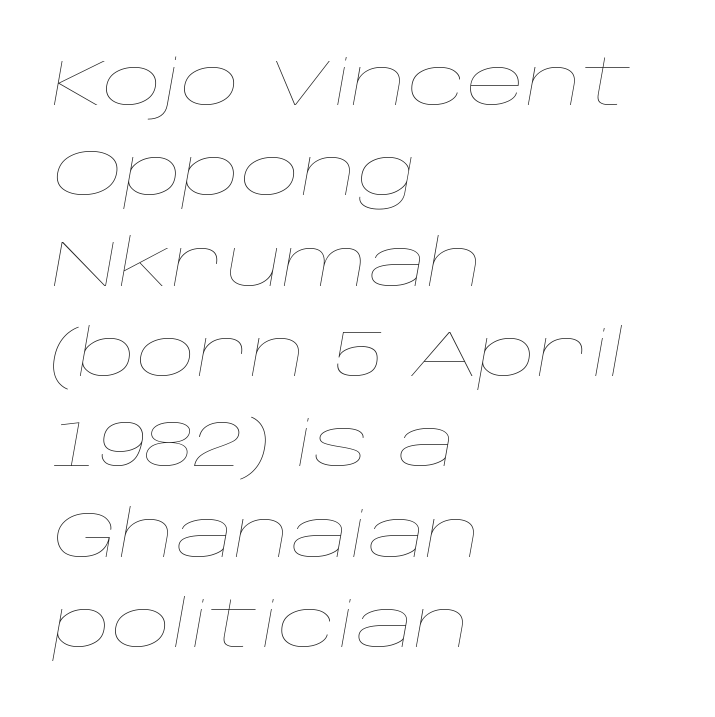
Q: Is the text bold? A: No.
Q: Is the text italic (slanted)? A: Yes, it leans right by about 10 degrees.
Q: Is the text underlined? A: No.
Q: How is the paragraph aligned? A: Left-aligned.
Q: Is the spacing between letters normal or unusually wide? A: Normal.
Q: Is the spacing between lines tight, normal or loose? A: Normal.
Q: Width (condensed, normal, or wide)? A: Wide.
Q: Stroke contrast? A: Low.
Q: x-height? A: Large.
Q: Monospaced? A: No.
